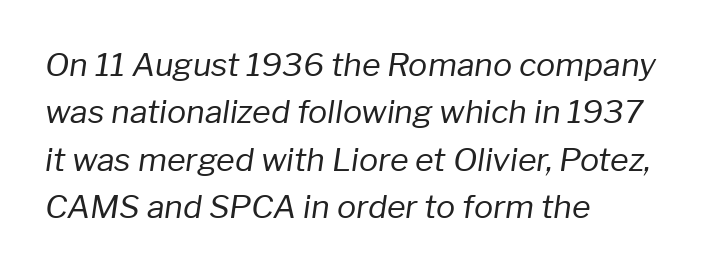
{"italic": "yes", "lean": "right", "slant_degrees": 8, "bold": "no", "weight": "regular", "width": "normal", "stroke_contrast": "low", "x_height": "medium", "monospaced": "no", "underline": "no", "align": "left", "line_spacing": "normal", "line_spacing_ratio": 1.48, "letter_spacing": "normal", "letter_spacing_em": 0.0, "glyph_px": 32}
